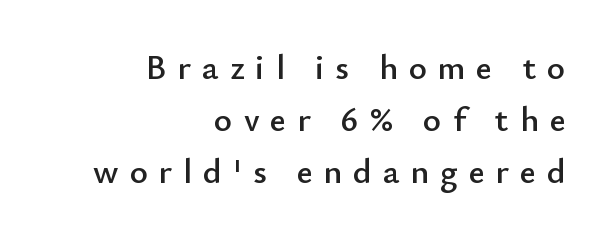
This sample uses an upright cut, with every glyph sitting square on the baseline. The gap between lines stays unmarked. Stroke terminals: plain, sans-serif. The line texture is sparse and dotted thanks to wide tracking.
